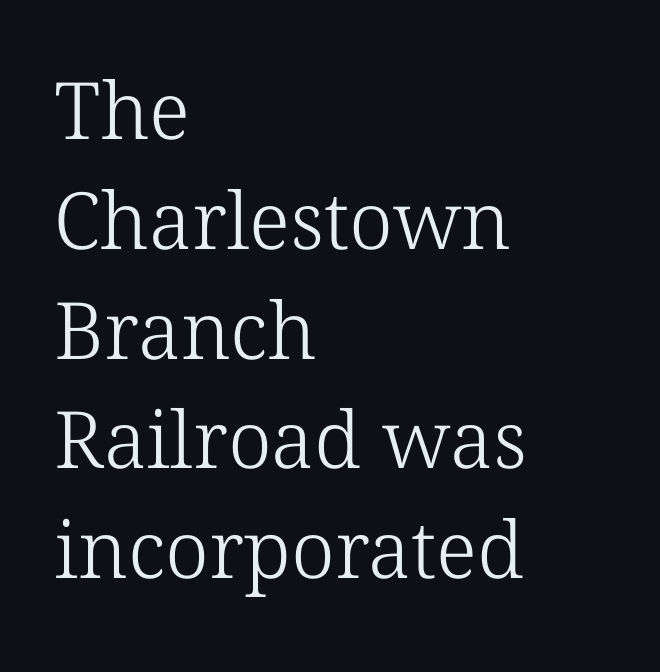
The image shows 79 px light serif type; set left-aligned, normal line spacing (1.39x), normal letter spacing, not underlined; low stroke contrast and a medium x-height.
